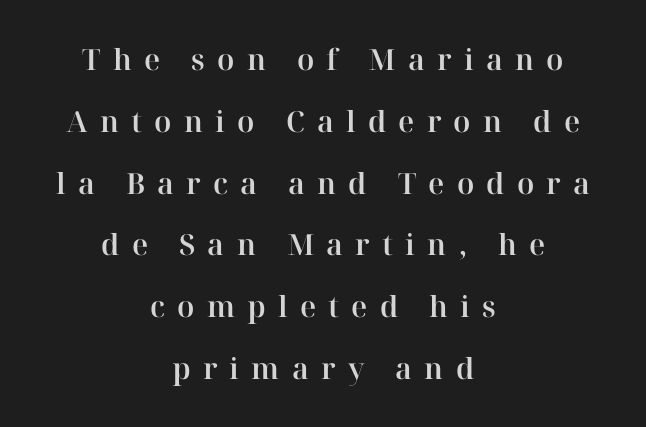
{"serif": "yes", "italic": "no", "width": "normal", "stroke_contrast": "high", "x_height": "medium", "monospaced": "no", "underline": "no", "align": "center", "line_spacing": "loose", "line_spacing_ratio": 2.13, "letter_spacing": "wide", "letter_spacing_em": 0.42, "glyph_px": 29}
